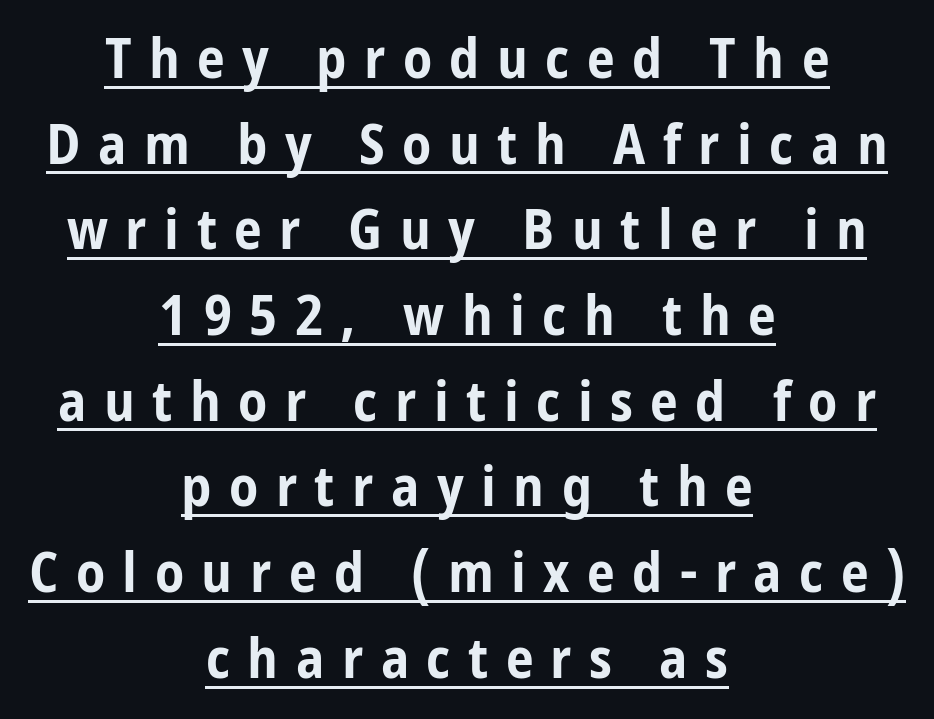
Q: Is the text bold? A: Yes.
Q: Is the text italic (slanted)? A: No, it is upright.
Q: Is the typeface a serif or a sans-serif typeface? A: Sans-serif.
Q: Is the text underlined? A: Yes.
Q: How is the paragraph aligned? A: Centered.
Q: Is the spacing between letters normal or unusually wide? A: Unusually wide.
Q: Is the spacing between lines tight, normal or loose? A: Normal.
Q: Width (condensed, normal, or wide)? A: Condensed.
Q: Stroke contrast? A: Low.
Q: x-height? A: Medium.
Q: Monospaced? A: No.
